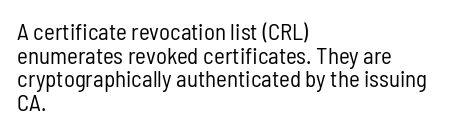
{"italic": "no", "bold": "no", "underline": "no", "align": "left", "line_spacing": "tight", "line_spacing_ratio": 1.03, "letter_spacing": "normal", "letter_spacing_em": 0.0, "glyph_px": 23}
